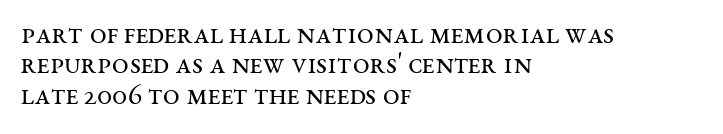
Q: Is the text bold? A: No.
Q: Is the text italic (slanted)? A: No, it is upright.
Q: Is the typeface a serif or a sans-serif typeface? A: Serif.
Q: Is the text underlined? A: No.
Q: How is the paragraph aligned? A: Left-aligned.
Q: Is the spacing between letters normal or unusually wide? A: Normal.
Q: Is the spacing between lines tight, normal or loose? A: Tight.
Q: Width (condensed, normal, or wide)? A: Wide.
Q: Stroke contrast? A: Medium.
Q: x-height? A: Large.
Q: Monospaced? A: No.
